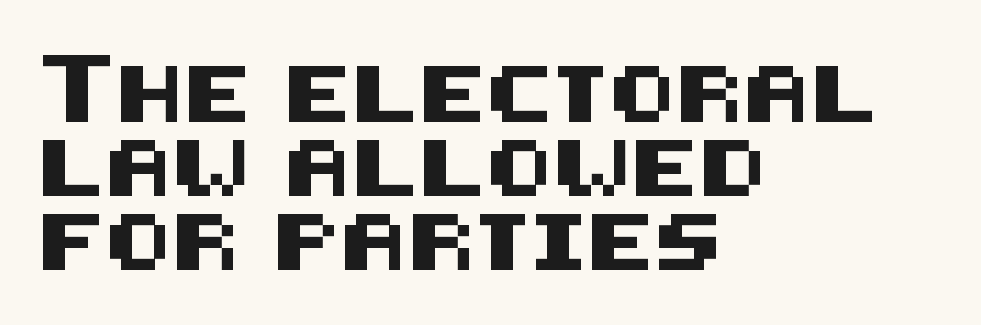
The image shows 56 px sans-serif type, upright; set left-aligned, normal line spacing (1.32x), normal letter spacing, not underlined; medium stroke contrast and a large x-height.
